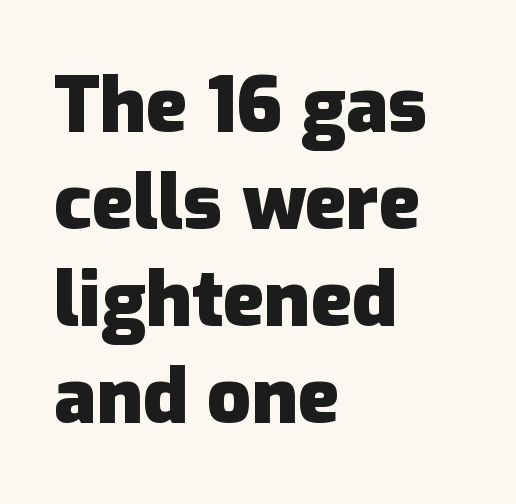
Letter spacing: default. Note: no serifs on the glyphs. Looks like regular typesetting: each glyph gets only the width it needs. Lines of text with bare space underneath. Reading down the block, your eye returns to a fixed left position each line.
